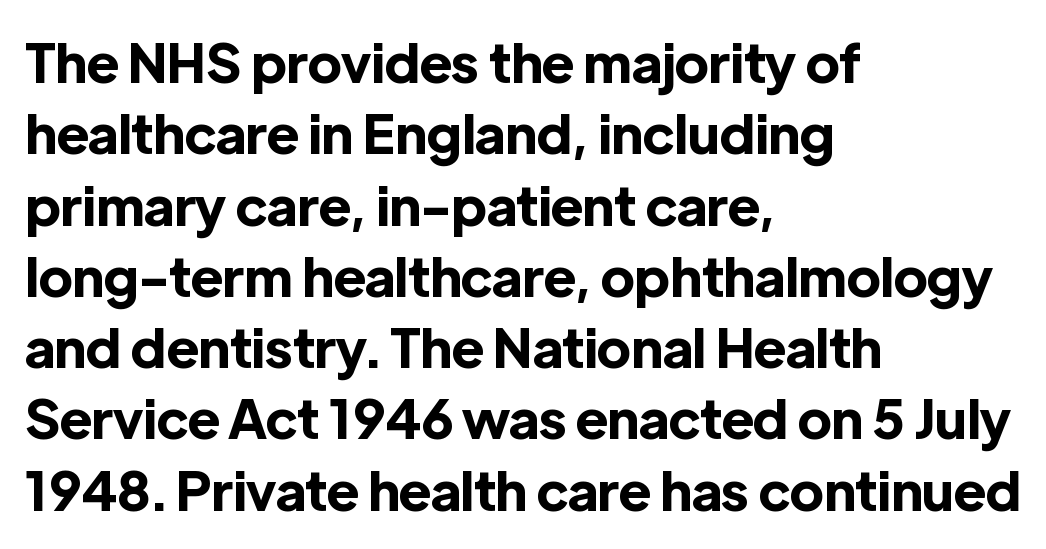
Each word holds together tightly as a unit, with standard inter-letter gaps. When letters stand straight like this, we call the style roman or upright. Only glyphs here, with clear space below each row. A classic flush-left, rag-right setting is used for this passage. Looks like regular typesetting: each glyph gets only the width it needs.
